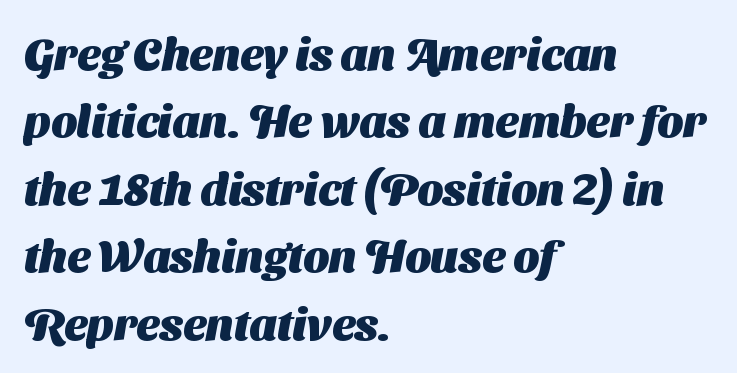
The passage shown is typed in a proportional face where columns would drift. The typesetting leans heavy: a genuine bold. The horizontal fit of the characters is conventional and even. Check under the words: just untouched page. This rendering employs a face without finishing strokes, i.e., a sans-serif. The ragged edge is on the right, which tells us the setting is flush left.
